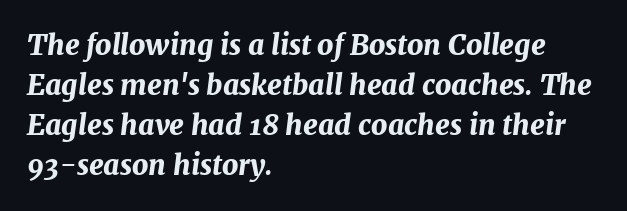
{"italic": "yes", "lean": "right", "slant_degrees": 7, "bold": "yes", "weight": "bold", "width": "normal", "stroke_contrast": "medium", "x_height": "medium", "monospaced": "no", "underline": "no", "align": "left", "line_spacing": "normal", "line_spacing_ratio": 1.43, "letter_spacing": "normal", "letter_spacing_em": 0.0, "glyph_px": 28}
